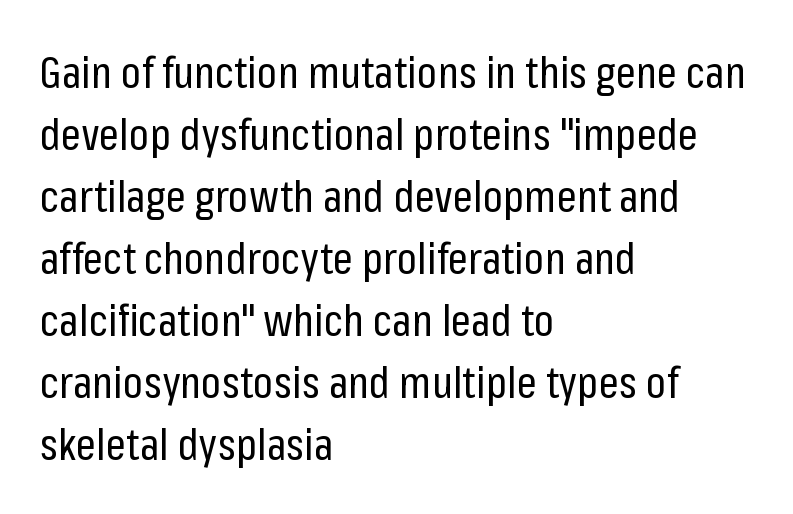
{"serif": "no", "italic": "no", "bold": "no", "weight": "regular", "width": "condensed", "stroke_contrast": "low", "x_height": "medium", "monospaced": "no", "underline": "no", "align": "left", "line_spacing": "normal", "line_spacing_ratio": 1.41, "letter_spacing": "normal", "letter_spacing_em": 0.0, "glyph_px": 44}
